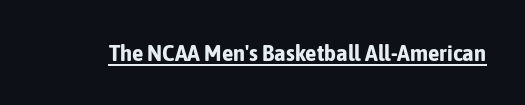
{"italic": "no", "bold": "yes", "underline": "yes", "letter_spacing": "normal", "letter_spacing_em": 0.0, "glyph_px": 23}
